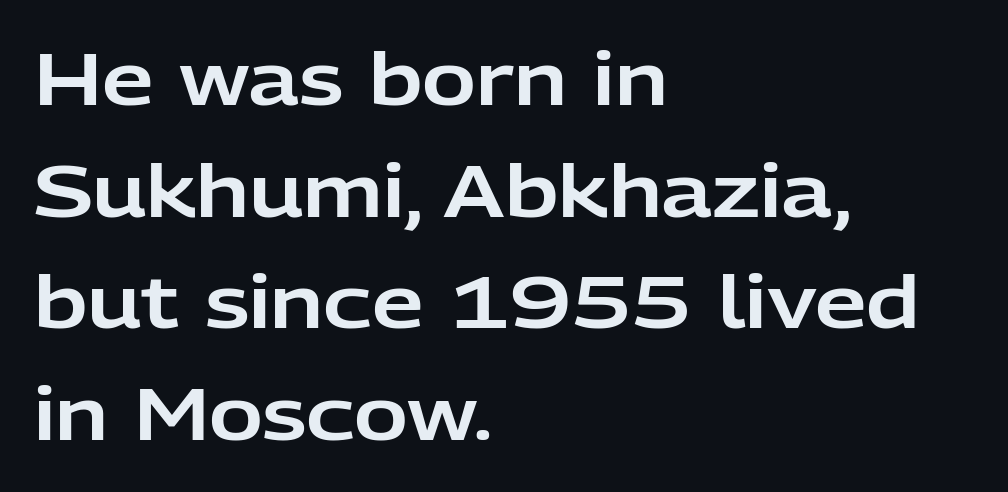
{"serif": "no", "italic": "no", "width": "normal", "stroke_contrast": "low", "x_height": "medium", "monospaced": "no", "underline": "no", "align": "left", "line_spacing": "normal", "line_spacing_ratio": 1.53, "letter_spacing": "normal", "letter_spacing_em": 0.0, "glyph_px": 73}
